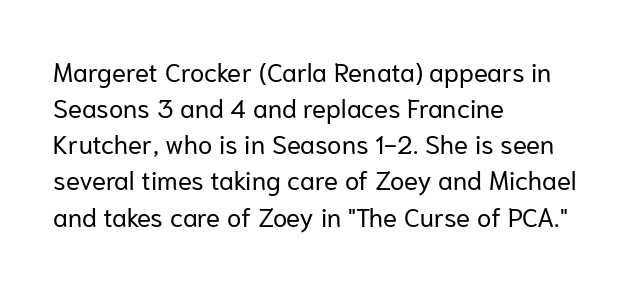
Q: Is the text bold? A: No.
Q: Is the text italic (slanted)? A: No, it is upright.
Q: Is the text underlined? A: No.
Q: How is the paragraph aligned? A: Left-aligned.
Q: Is the spacing between letters normal or unusually wide? A: Normal.
Q: Is the spacing between lines tight, normal or loose? A: Normal.
